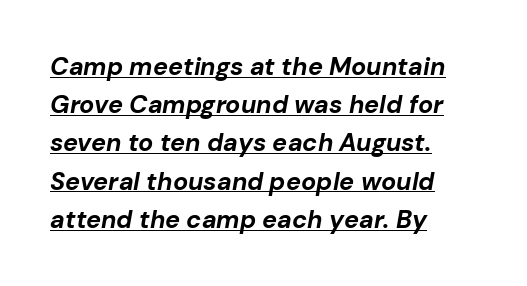
The image shows 25 px bold type, italic (leaning right); set left-aligned, normal line spacing (1.53x), normal letter spacing, underlined.
